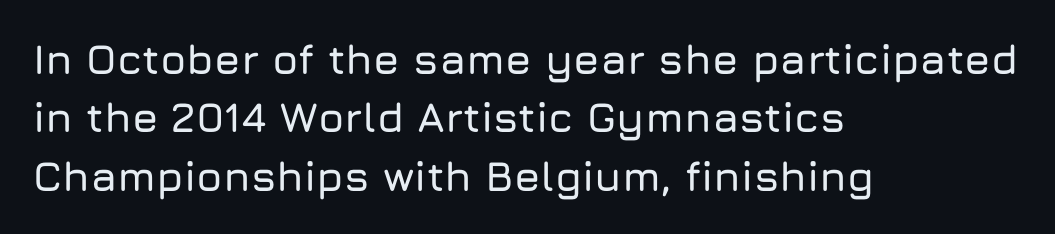
{"serif": "no", "italic": "no", "width": "normal", "stroke_contrast": "low", "x_height": "medium", "monospaced": "no", "underline": "no", "align": "left", "line_spacing": "normal", "line_spacing_ratio": 1.39, "letter_spacing": "normal", "letter_spacing_em": 0.0, "glyph_px": 42}
